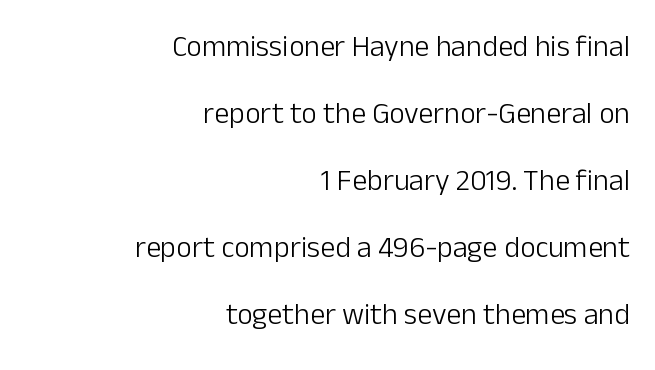
Baseline-to-baseline distance is far greater than the letter height. These lines are rendered in a variable-pitch font. These lines were composed using upright roman letters. This rendering leaves character spacing at its baseline value. These glyphs show unthickened strokes, regular width or finer. Typeset ragged left — the right edge is the straight one.
